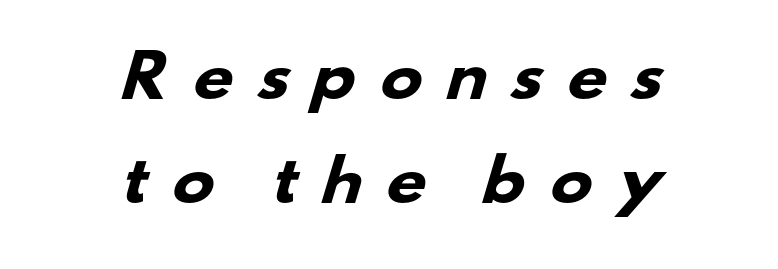
Layout note: lines centered. Rule under the text: the space is simply empty. Character widths vary here, with narrow letters taking less room than wide ones. The glyphs in this specimen are sans serif.
